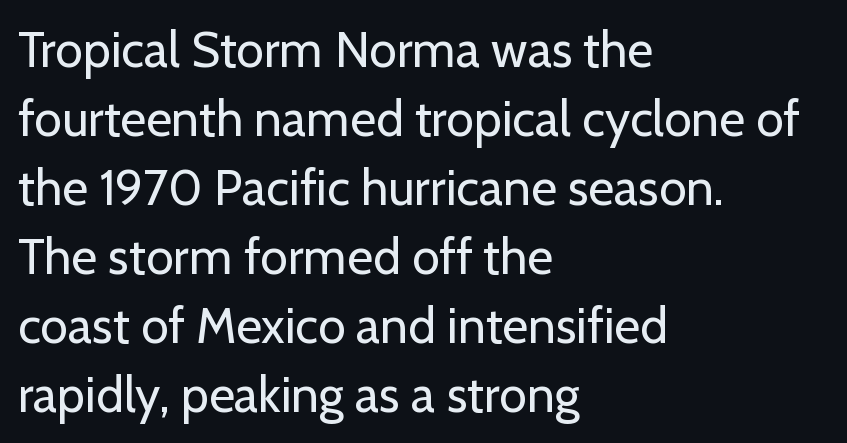
Here the glyphs are tracked normally, forming tight word shapes. These lines were composed using upright roman letters. The compositor pushed each line to the left boundary. A typesetter would call this proportional, since set widths differ per character. This is not heavy type; no bold has been used. The area under the type is left untouched.
